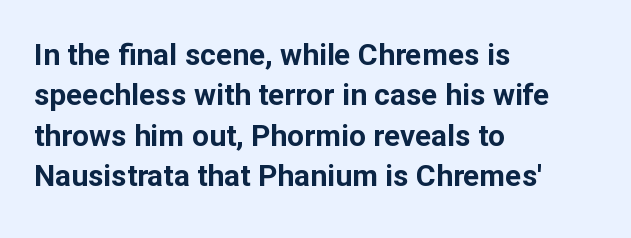
{"serif": "no", "italic": "no", "bold": "yes", "weight": "bold", "width": "normal", "stroke_contrast": "low", "x_height": "medium", "monospaced": "no", "underline": "no", "align": "left", "line_spacing": "normal", "line_spacing_ratio": 1.35, "letter_spacing": "normal", "letter_spacing_em": 0.0, "glyph_px": 30}
